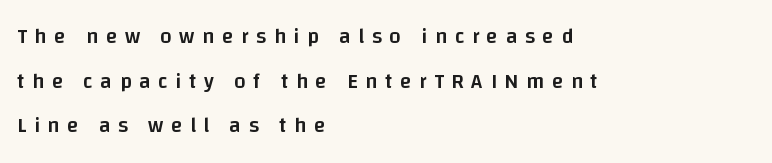
{"italic": "no", "bold": "semi", "underline": "no", "align": "left", "line_spacing": "loose", "line_spacing_ratio": 2.12, "letter_spacing": "wide", "letter_spacing_em": 0.36, "glyph_px": 21}
